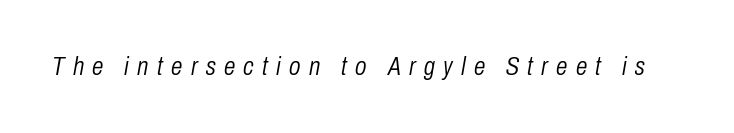
A clean baseline with only descenders dipping below it. Short note: letters widely spaced. The strokes are not fattened; the text isn't bold. Emphasis-style slanted type is in use.
